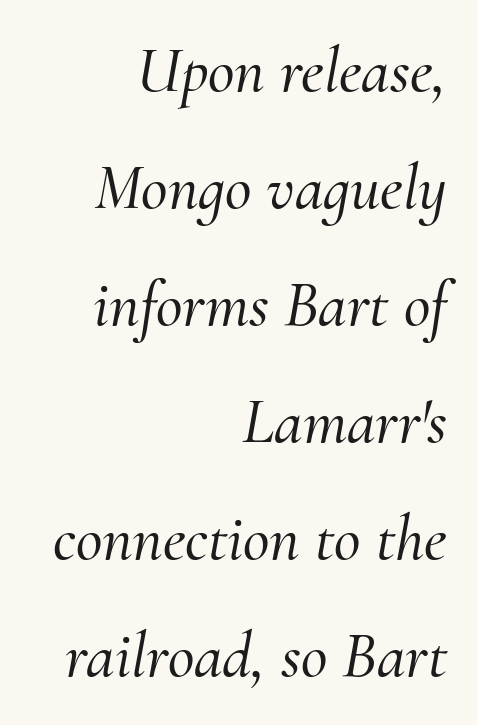
The image shows 65 px serif type, italic (leaning right); set right-aligned, line spacing 1.8x, normal letter spacing, not underlined; medium stroke contrast and a small x-height.
